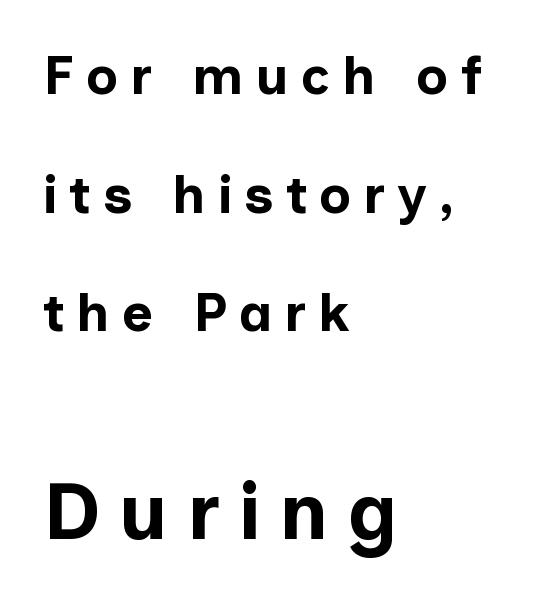
The image shows 80 px bold sans-serif type, upright; set left-aligned, loose line spacing (2.24x), unusually wide letter spacing (+0.23 em), not underlined; the second (bottom) block is 1.51x larger; low stroke contrast and a medium x-height.
